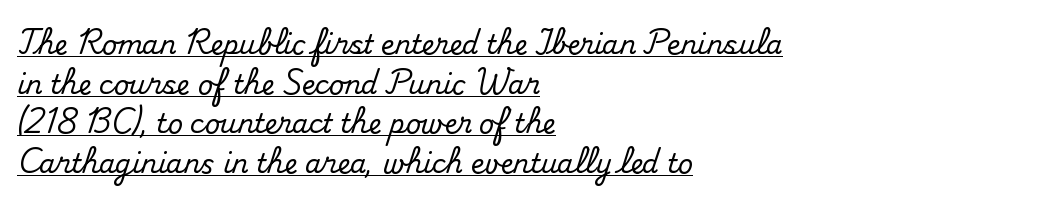
Caption: lettering with a line underneath. The lines are quadded left. Successive baselines arrive at the customary interval. How are the letters spaced? Ordinarily, with no added tracking.
